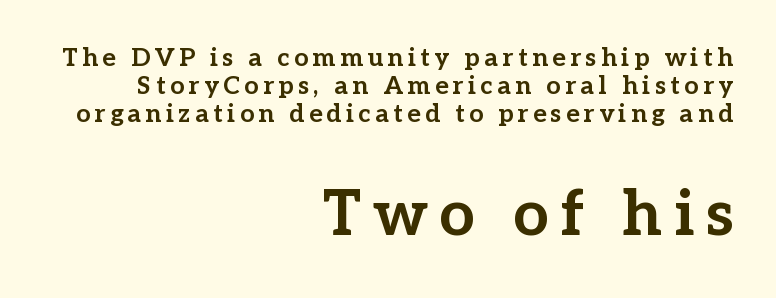
{"serif": "yes", "italic": "no", "bold": "yes", "weight": "bold", "width": "normal", "stroke_contrast": "low", "x_height": "medium", "monospaced": "no", "underline": "no", "align": "right", "line_spacing": "tight", "line_spacing_ratio": 1.12, "larger_block": "second", "size_ratio": 2.52, "glyph_px": 63}
